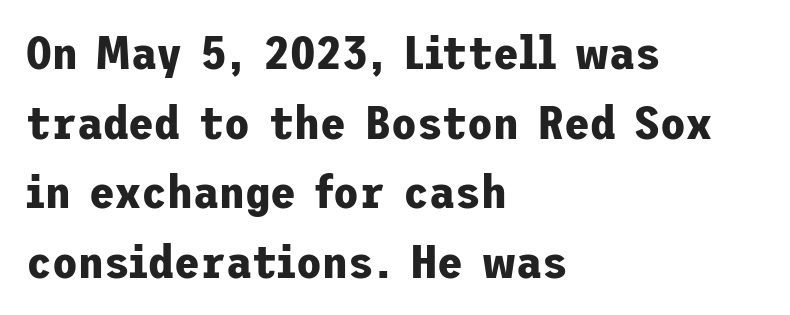
Note: no serifs on the glyphs. The paragraph has a hard left edge and a soft right edge. The characters look thick and weighty, a clear bold. No extra tracking has been applied to these lines.
